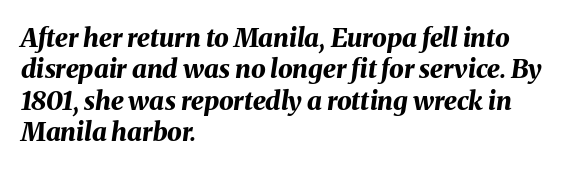
Q: Is the text bold? A: Yes.
Q: Is the text italic (slanted)? A: Yes, it leans right by about 8 degrees.
Q: Is the text underlined? A: No.
Q: How is the paragraph aligned? A: Left-aligned.
Q: Is the spacing between letters normal or unusually wide? A: Normal.
